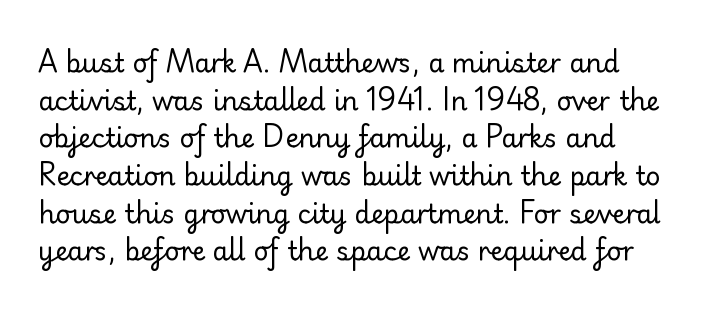
The image shows 26 px text type, upright; set normal line spacing (1.45x), normal letter spacing, not underlined.
